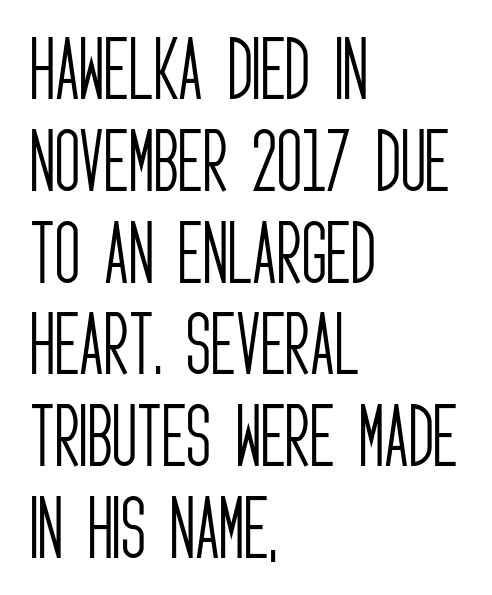
The glyphs in this specimen are sans serif. Do the characters align in a grid? No, the font is proportional. Any mark beneath the type? The region is blank. Is there much room between lines? A standard amount, neither cramped nor airy. The specimen reads as upright at a glance. Horizontal alignment here is leftward, the default for most running prose.
